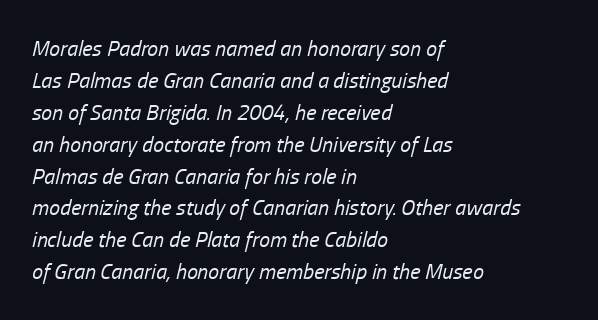
Q: Is the text bold? A: No.
Q: Is the text italic (slanted)? A: Yes, it leans right by about 13 degrees.
Q: Is the text underlined? A: No.
Q: How is the paragraph aligned? A: Left-aligned.
Q: Is the spacing between letters normal or unusually wide? A: Normal.
Q: Is the spacing between lines tight, normal or loose? A: Normal.
